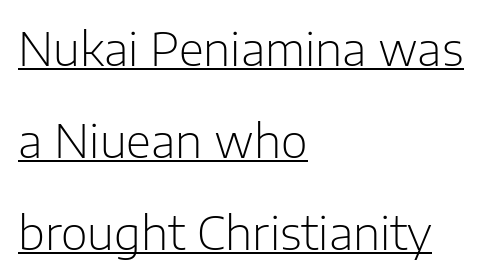
Underlining? Definitely there. Each line starts at the same left margin while the right side varies. This sample has the flowing, uneven cadence of proportional lettering. A typesetter would mark this as roman, not italic. A quiet, ordinary-to-light weight characterises the typeface.
